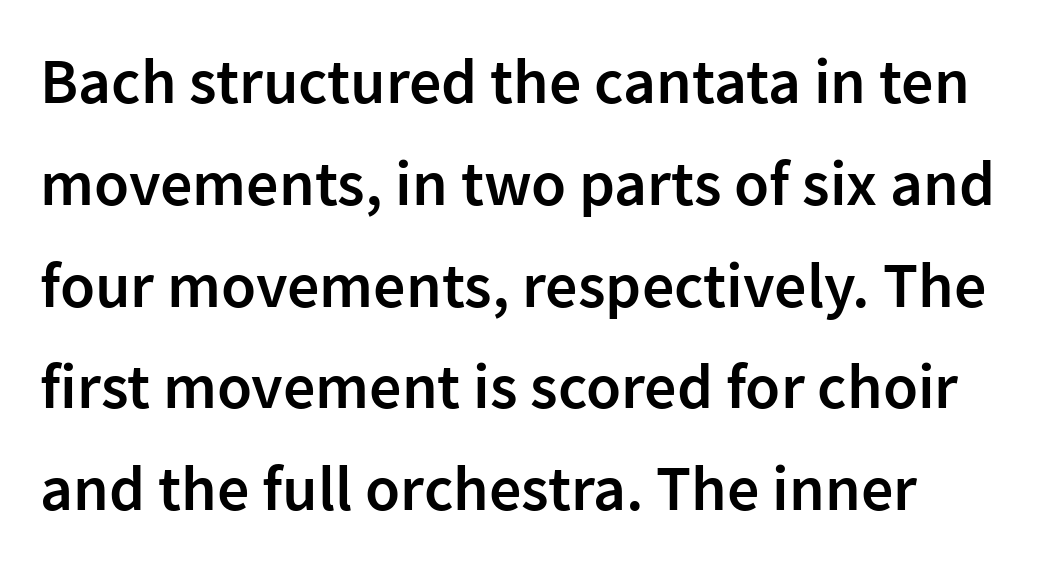
The image shows 64 px semibold sans-serif type, upright; set left-aligned, normal line spacing (1.59x), normal letter spacing, not underlined; low stroke contrast and a medium x-height.
